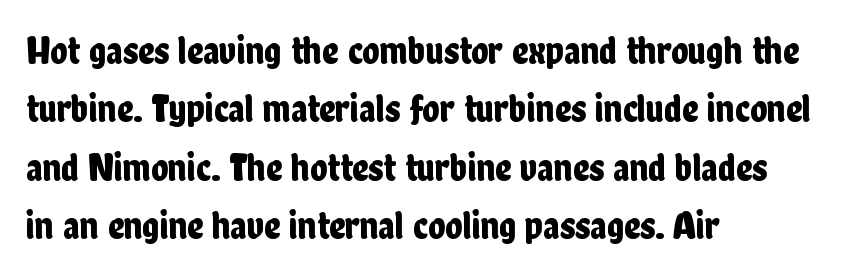
The image shows 40 px condensed sans-serif type, upright; set left-aligned, normal line spacing (1.46x), normal letter spacing, not underlined; low stroke contrast and a medium x-height.
